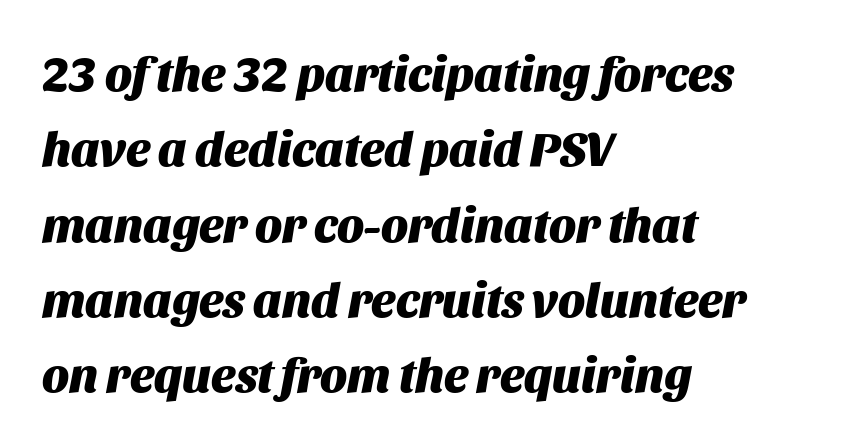
Q: Is the text bold? A: Yes.
Q: Is the text italic (slanted)? A: Yes, it leans right by about 11 degrees.
Q: Is the text underlined? A: No.
Q: How is the paragraph aligned? A: Left-aligned.
Q: Is the spacing between letters normal or unusually wide? A: Normal.
Q: Is the spacing between lines tight, normal or loose? A: Normal.
Q: Width (condensed, normal, or wide)? A: Normal.
Q: Stroke contrast? A: Medium.
Q: x-height? A: Large.
Q: Monospaced? A: No.
